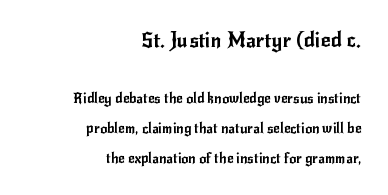
Q: Is the text italic (slanted)? A: No, it is upright.
Q: Is the text underlined? A: No.
Q: How is the paragraph aligned? A: Right-aligned.
Q: Is the spacing between letters normal or unusually wide? A: Normal.
Q: Is the spacing between lines tight, normal or loose? A: Loose.
Q: Which block of text is set in a larger size, the first (top) or the second (bottom)? A: The first (top) one.
